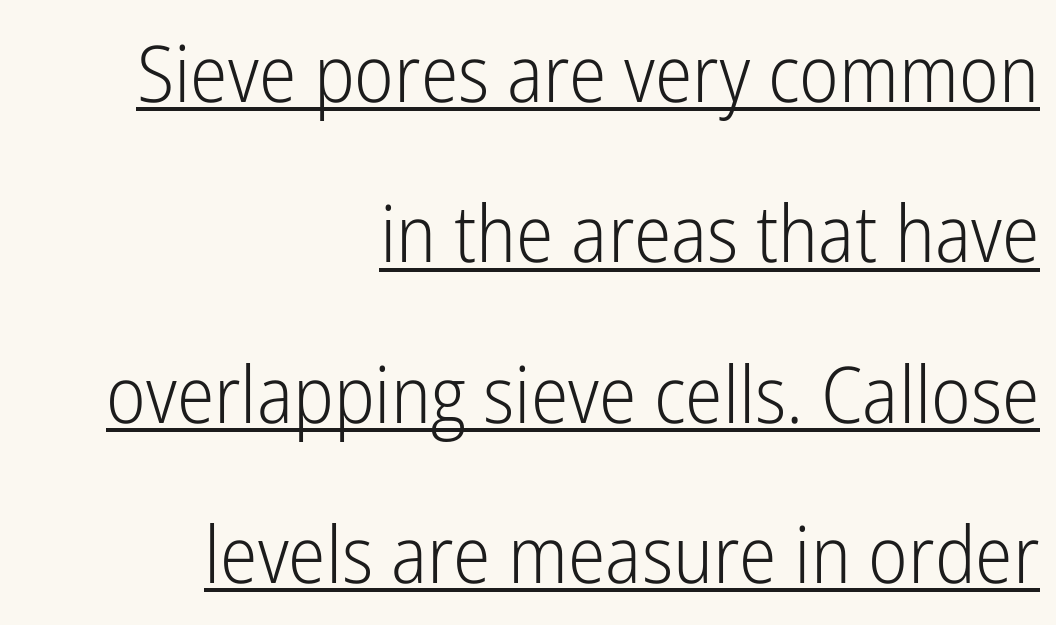
{"serif": "no", "italic": "no", "bold": "no", "weight": "light", "width": "condensed", "stroke_contrast": "low", "x_height": "medium", "monospaced": "no", "underline": "yes", "align": "right", "line_spacing": "loose", "line_spacing_ratio": 2.03, "letter_spacing": "normal", "letter_spacing_em": 0.0, "glyph_px": 79}
